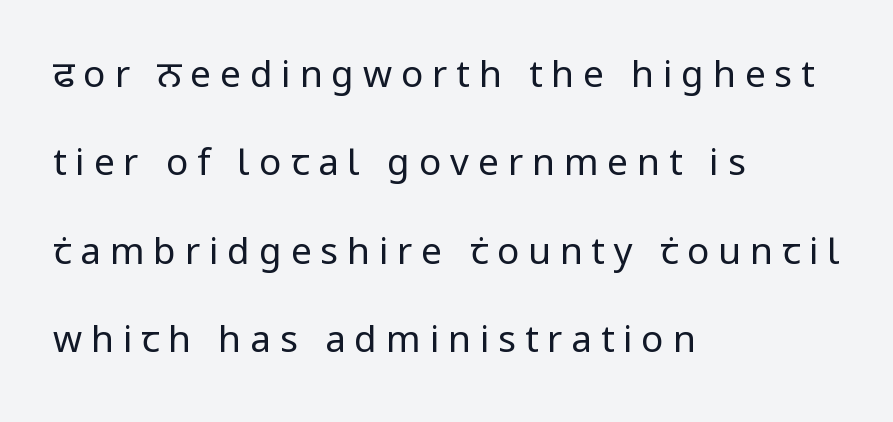
{"serif": "no", "italic": "no", "bold": "no", "weight": "regular", "width": "normal", "stroke_contrast": "low", "x_height": "medium", "monospaced": "no", "underline": "no", "align": "left", "line_spacing": "loose", "line_spacing_ratio": 2.39, "letter_spacing": "wide", "letter_spacing_em": 0.24, "glyph_px": 37}
